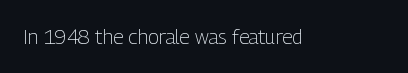
The image shows 20 px text type, upright; set normal letter spacing, not underlined.
